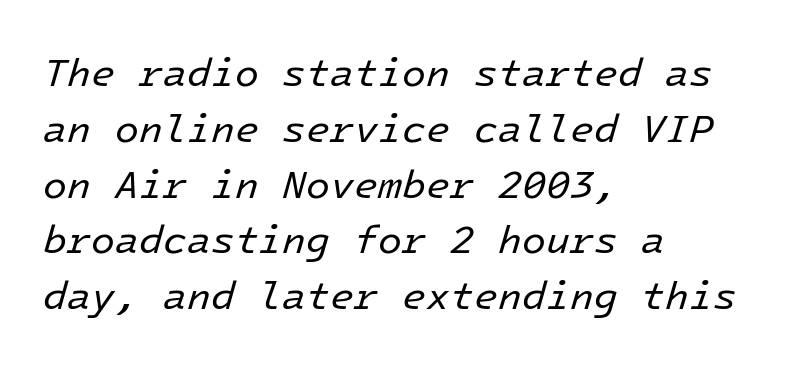
Q: Is the text bold? A: No.
Q: Is the text italic (slanted)? A: Yes, it leans right by about 16 degrees.
Q: Is the text underlined? A: No.
Q: How is the paragraph aligned? A: Left-aligned.
Q: Is the spacing between letters normal or unusually wide? A: Normal.
Q: Is the spacing between lines tight, normal or loose? A: Normal.
Q: Width (condensed, normal, or wide)? A: Normal.
Q: Stroke contrast? A: Low.
Q: x-height? A: Medium.
